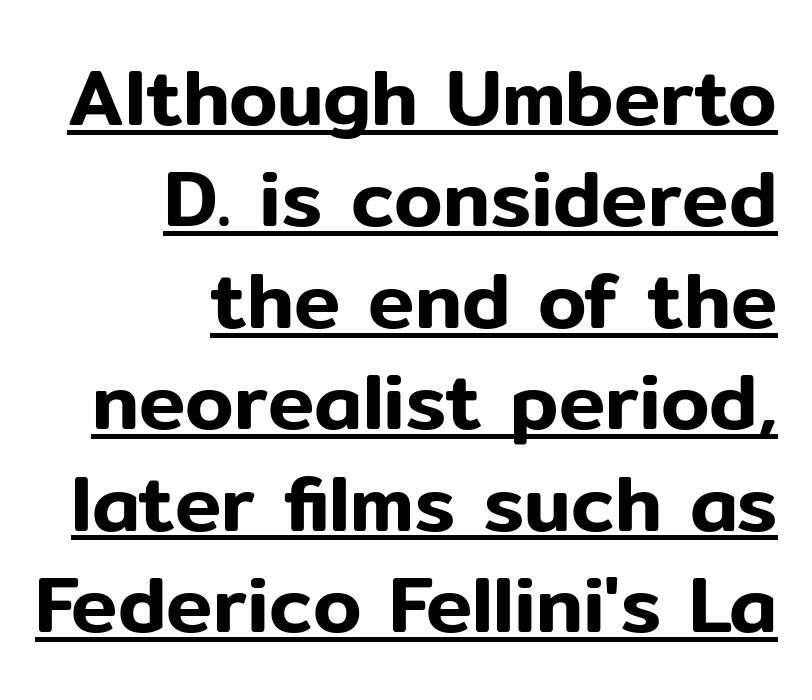
{"serif": "no", "italic": "no", "width": "normal", "stroke_contrast": "low", "x_height": "medium", "monospaced": "no", "underline": "yes", "align": "right", "line_spacing": "normal", "line_spacing_ratio": 1.3, "letter_spacing": "normal", "letter_spacing_em": 0.0, "glyph_px": 78}
